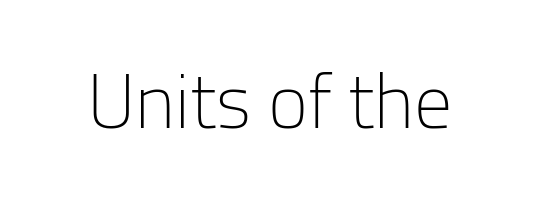
Q: Is the text bold? A: No.
Q: Is the text italic (slanted)? A: No, it is upright.
Q: Is the typeface a serif or a sans-serif typeface? A: Sans-serif.
Q: Is the text underlined? A: No.
Q: Is the spacing between letters normal or unusually wide? A: Normal.
Q: Width (condensed, normal, or wide)? A: Normal.
Q: Stroke contrast? A: Low.
Q: x-height? A: Medium.
Q: Monospaced? A: No.
